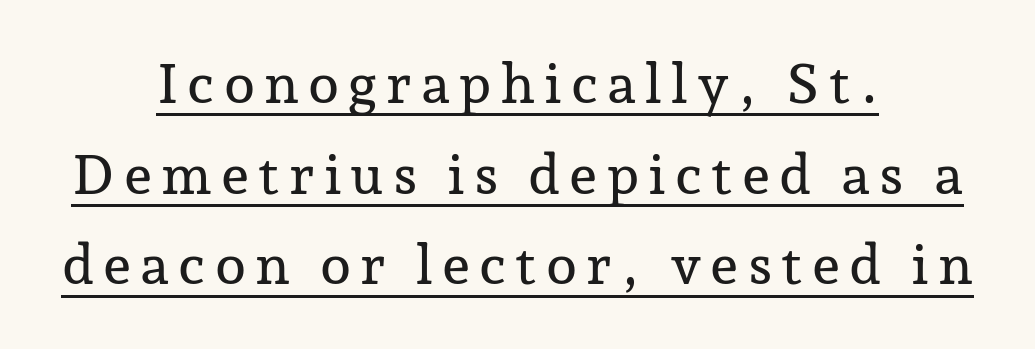
Q: Is the text italic (slanted)? A: No, it is upright.
Q: Is the typeface a serif or a sans-serif typeface? A: Serif.
Q: Is the text underlined? A: Yes.
Q: How is the paragraph aligned? A: Centered.
Q: Is the spacing between lines tight, normal or loose? A: Normal.
Q: Width (condensed, normal, or wide)? A: Normal.
Q: Stroke contrast? A: Low.
Q: x-height? A: Medium.
Q: Monospaced? A: No.
